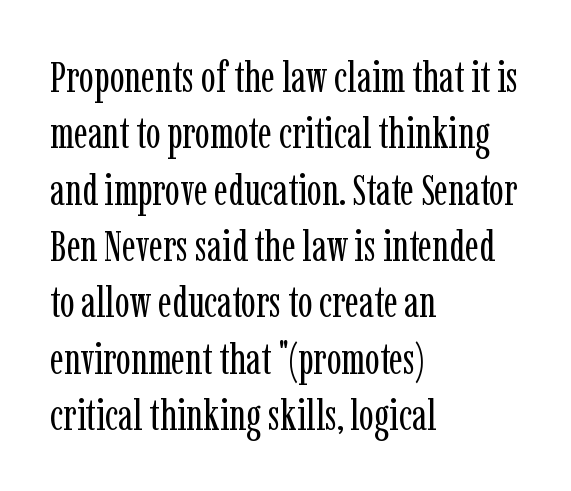
Each stroke keeps to a modest, everyday thickness or less. Think of a printed novel: that variable character pitch is what you see here. What kind of face is this? One with serifs. Do the letters lean? They stand straight. Leading: standard.
